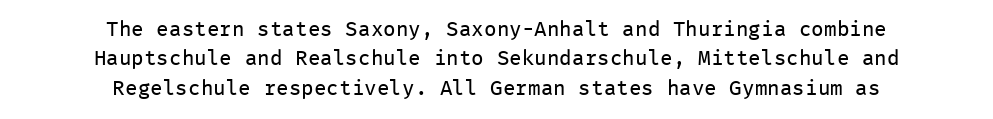
Q: Is the text bold? A: No.
Q: Is the text italic (slanted)? A: No, it is upright.
Q: Is the text underlined? A: No.
Q: How is the paragraph aligned? A: Centered.
Q: Is the spacing between letters normal or unusually wide? A: Normal.
Q: Is the spacing between lines tight, normal or loose? A: Normal.
